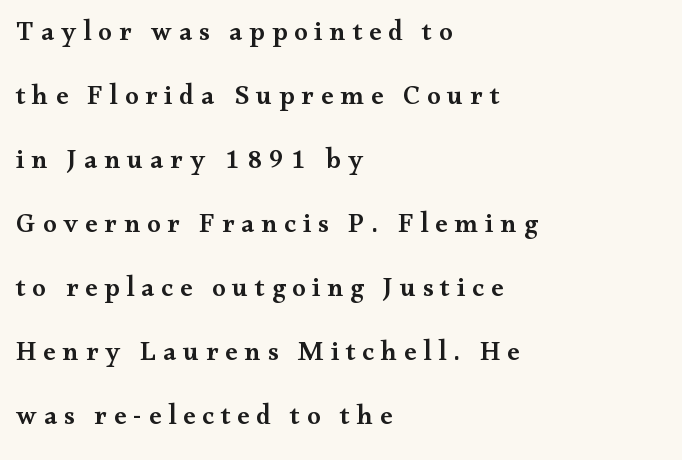
Q: Is the text bold? A: Semi-bold.
Q: Is the text italic (slanted)? A: No, it is upright.
Q: Is the text underlined? A: No.
Q: How is the paragraph aligned? A: Left-aligned.
Q: Is the spacing between letters normal or unusually wide? A: Unusually wide.
Q: Is the spacing between lines tight, normal or loose? A: Loose.
